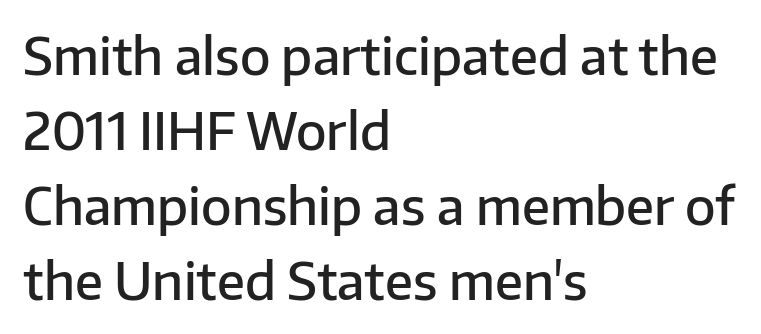
Q: Is the text bold? A: Semi-bold.
Q: Is the text italic (slanted)? A: No, it is upright.
Q: Is the typeface a serif or a sans-serif typeface? A: Sans-serif.
Q: Is the text underlined? A: No.
Q: How is the paragraph aligned? A: Left-aligned.
Q: Is the spacing between letters normal or unusually wide? A: Normal.
Q: Is the spacing between lines tight, normal or loose? A: Normal.
Q: Width (condensed, normal, or wide)? A: Normal.
Q: Stroke contrast? A: Low.
Q: x-height? A: Medium.
Q: Monospaced? A: No.
